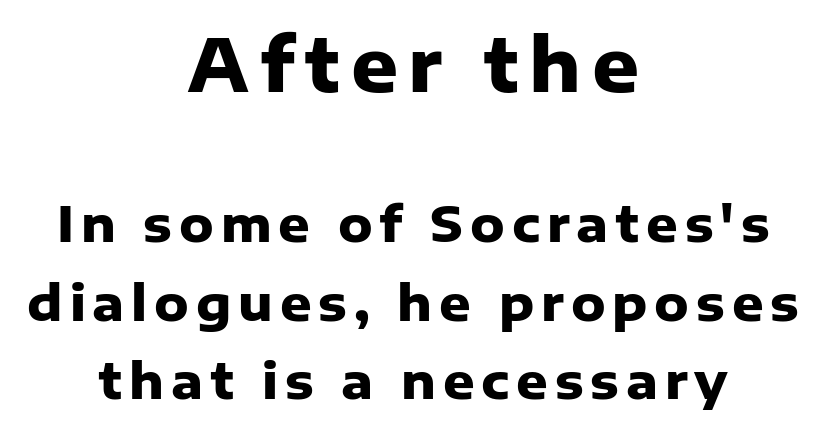
The more generous point size was reserved for the upper chunk. Tall strokes in this sample are plumb rather than angled. This rendering uses center alignment, leaving both contours irregular but symmetric. The block of text has a typical density, with ordinary space between rows. Nope, no serifs anywhere on these letters. Varying glyph widths throughout — classic text-font behaviour.
